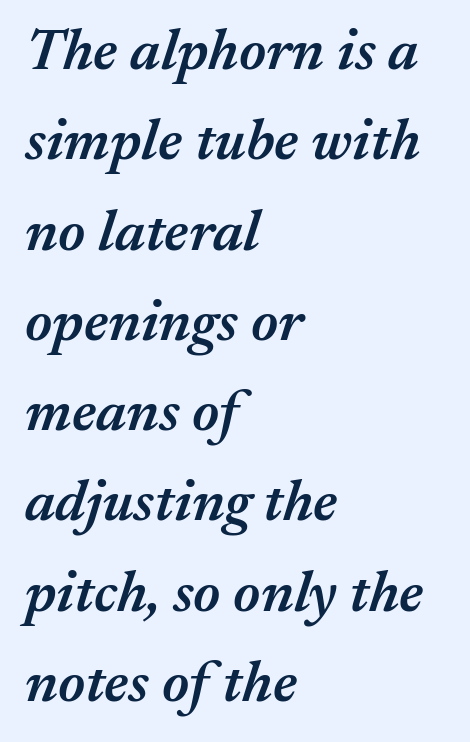
Q: Is the text bold? A: Semi-bold.
Q: Is the text italic (slanted)? A: Yes, it leans right by about 17 degrees.
Q: Is the text underlined? A: No.
Q: How is the paragraph aligned? A: Left-aligned.
Q: Is the spacing between letters normal or unusually wide? A: Normal.
Q: Is the spacing between lines tight, normal or loose? A: Normal.
Q: Width (condensed, normal, or wide)? A: Normal.
Q: Stroke contrast? A: Medium.
Q: x-height? A: Medium.
Q: Monospaced? A: No.
